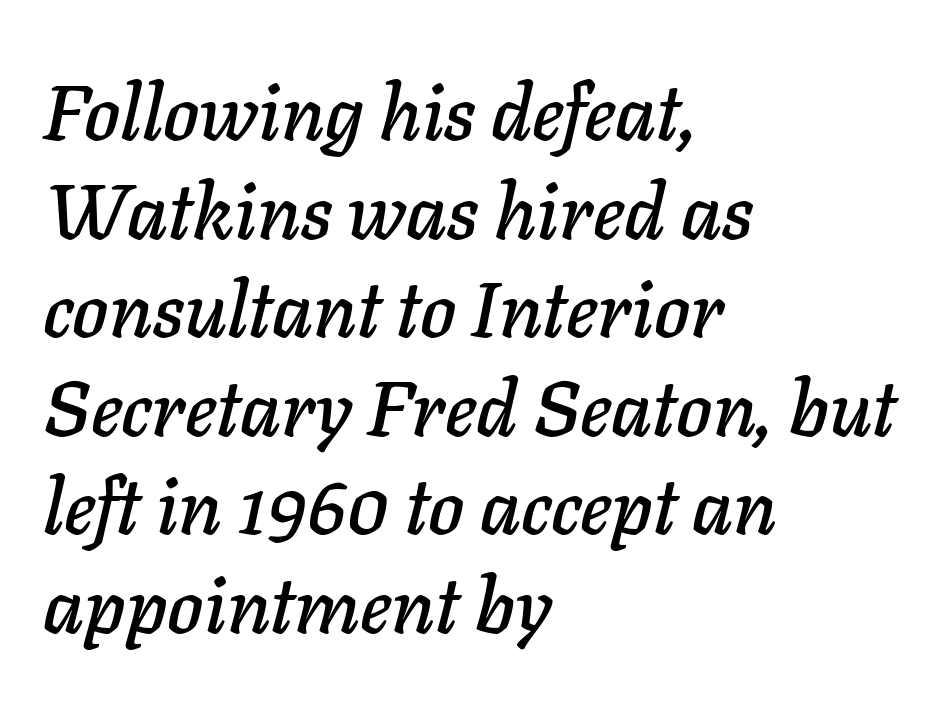
The image shows 77 px text type, italic (leaning right); set left-aligned, normal line spacing (1.28x), normal letter spacing, not underlined; low stroke contrast and a medium x-height.
